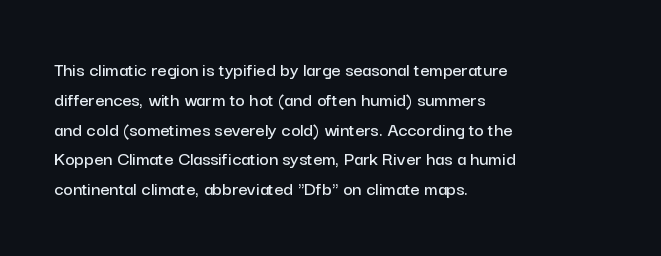
Notice how descenders clear the ascenders below comfortably — that's standard leading. In terms of letterspacing, this is plain default setting. Descender tails drop into unmarked territory. Layout note: lines flush left. The typography opts for an upright posture over an oblique one.
